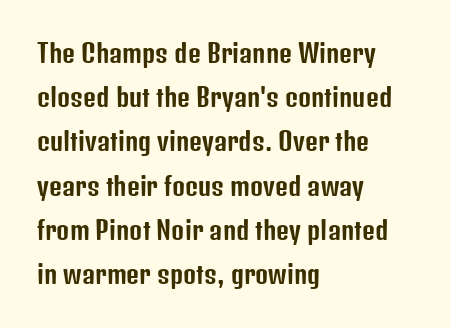
The lines in this sample share a left origin and differ only in where they stop. Only glyphs here, with clear space below each row. Does extra space separate the letters? No, they use regular spacing. When letters stand straight like this, we call the style roman or upright.
